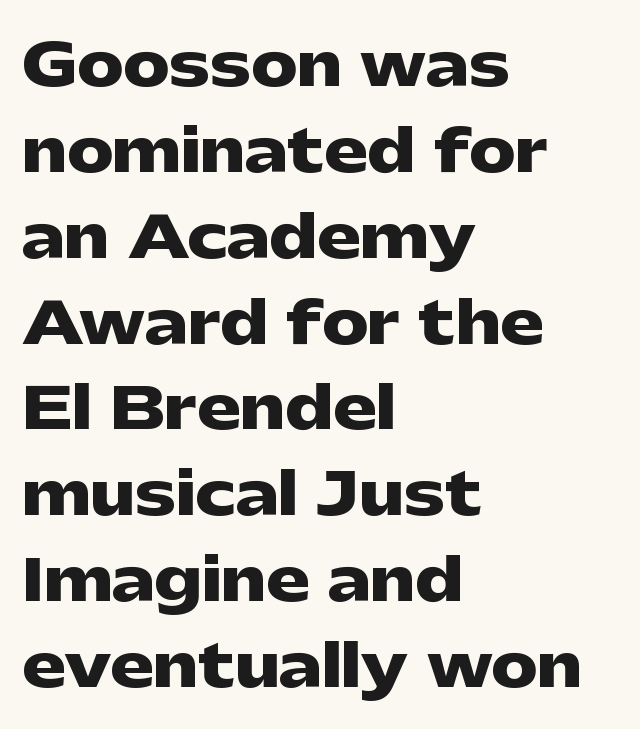
Typographically, this falls in the sans-serif category. Unlike italic type, these characters show no tilt at all. Stroke thickness is high; the sample reads as a true bold. Think of a printed novel: that variable character pitch is what you see here.
